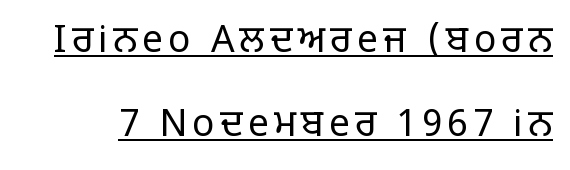
The image shows 37 px regular-weight sans-serif type, upright; set loose line spacing (2.27x), underlined; low stroke contrast and a large x-height.
